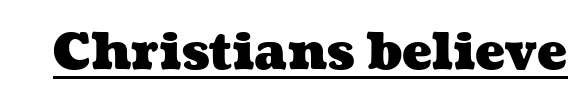
The image shows 50 px heavy, wide type; set normal letter spacing, underlined; medium stroke contrast and a medium x-height.
